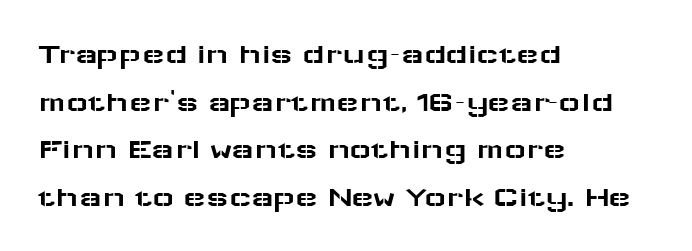
The image shows 30 px wide sans-serif type, upright; set left-aligned, normal line spacing (1.59x), normal letter spacing, not underlined; low stroke contrast and a medium x-height.
